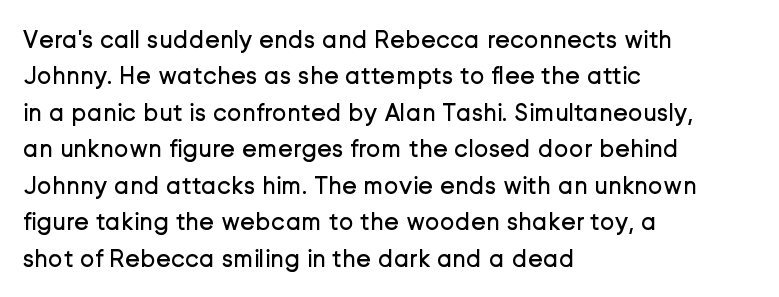
In terms of posture, this sample is upright. The passage shown has conventional tracking throughout. The zone under the glyphs is completely vacant. The lines are quadded left. These glyphs show unthickened strokes, regular width or finer. Rows of type keep a routine distance in the vertical direction.
